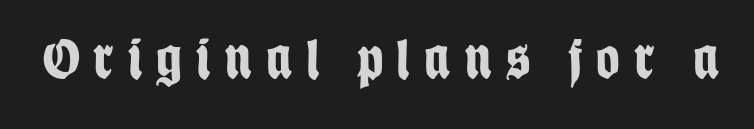
The glyphs are unaccompanied by any horizontal stroke below them. The horizontal fit of the characters is loose and conspicuously gappy. The characters look thick and weighty, a clear bold. Here the designer chose a conventional face with non-uniform glyph widths. Upright lettering throughout. Look at the bottom of the vertical strokes: they stop flat, with no serifs.
